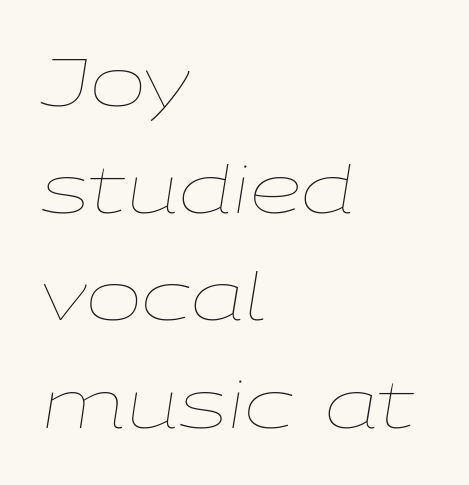
{"italic": "yes", "lean": "right", "slant_degrees": 9, "bold": "no", "weight": "thin", "width": "wide", "stroke_contrast": "low", "x_height": "medium", "monospaced": "no", "underline": "no", "align": "left", "line_spacing": "normal", "line_spacing_ratio": 1.6, "letter_spacing": "normal", "letter_spacing_em": 0.0, "glyph_px": 67}
